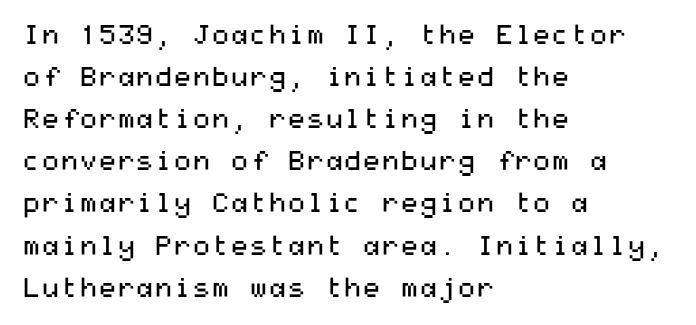
Each new line begins a customary step beneath the previous one. The passage shown is not underscored anywhere. Weight: not bold — regular or lighter. Nope, not italic — everything's standing straight. A classic flush-left, rag-right setting is used for this passage.
